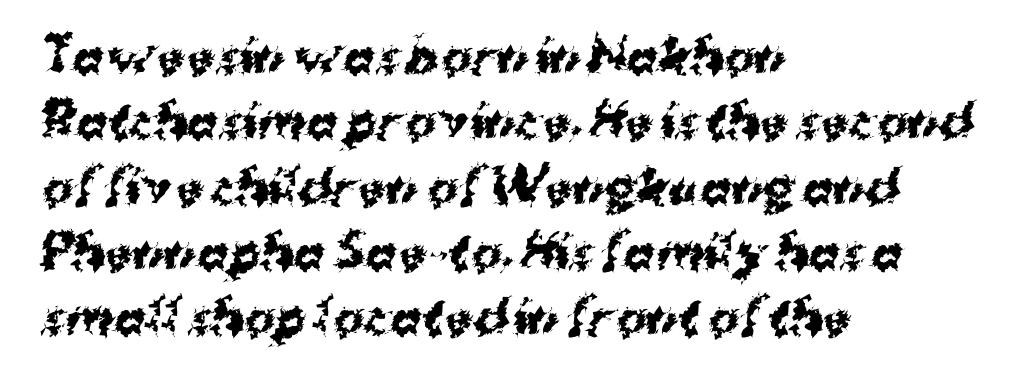
The image shows 46 px bold sans-serif type; set left-aligned, normal line spacing (1.42x), normal letter spacing, not underlined; medium stroke contrast and a medium x-height.
